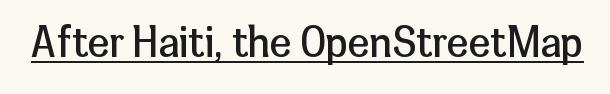
The image shows 40 px regular-weight sans-serif type, upright; set normal letter spacing, underlined; low stroke contrast and a medium x-height.
